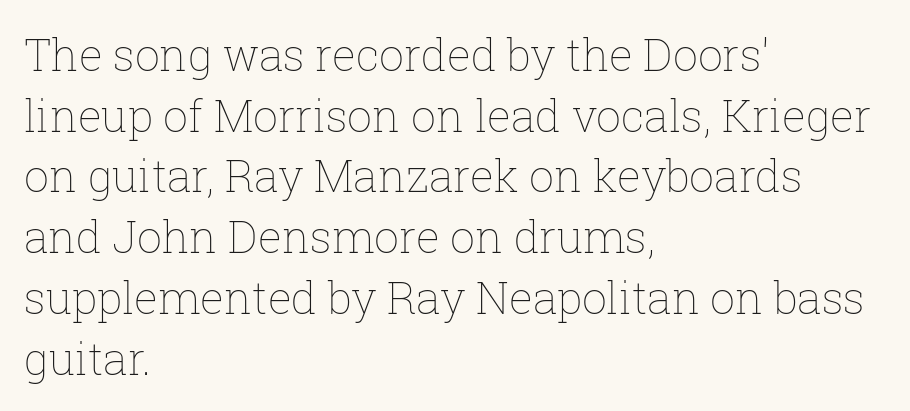
{"italic": "no", "bold": "no", "weight": "thin", "width": "normal", "stroke_contrast": "low", "x_height": "medium", "monospaced": "no", "underline": "no", "align": "left", "line_spacing": "normal", "line_spacing_ratio": 1.38, "letter_spacing": "normal", "letter_spacing_em": 0.0, "glyph_px": 44}
